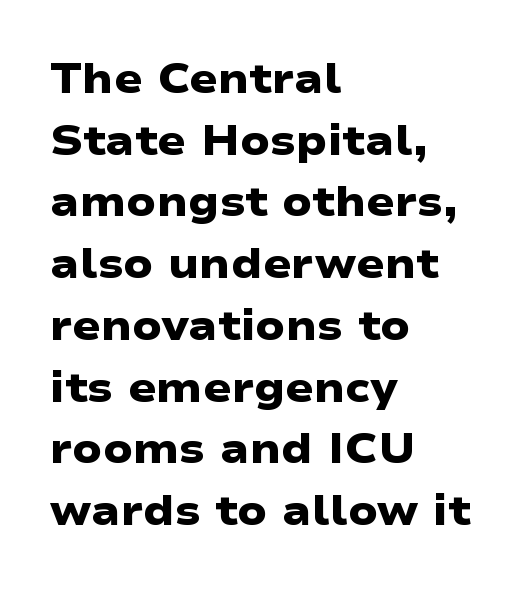
{"serif": "no", "bold": "yes", "weight": "heavy", "width": "wide", "stroke_contrast": "low", "x_height": "medium", "monospaced": "no", "underline": "no", "align": "left", "line_spacing": "normal", "line_spacing_ratio": 1.47, "letter_spacing": "normal", "letter_spacing_em": 0.0, "glyph_px": 42}
